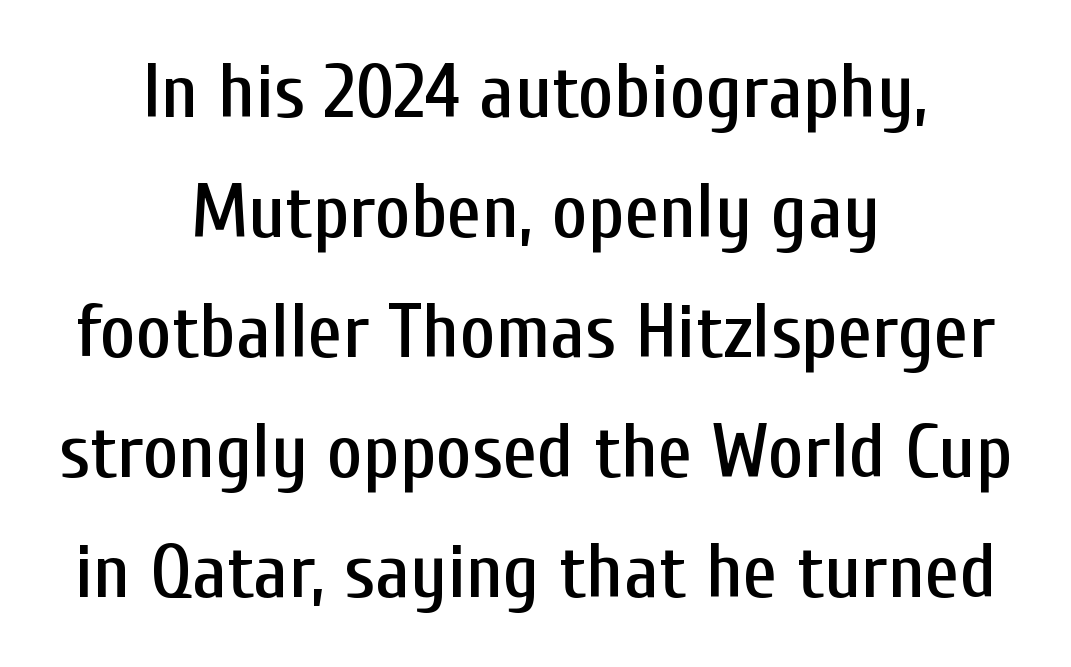
A centered setting, common on invitations and titles, is used for this passage. Whoever set this chose a conventional vertical rhythm. Think of a printed novel: that variable character pitch is what you see here. Notice how the stems are strictly vertical — no italics here. The letters sit at their default tracking, neither squeezed nor spread.
